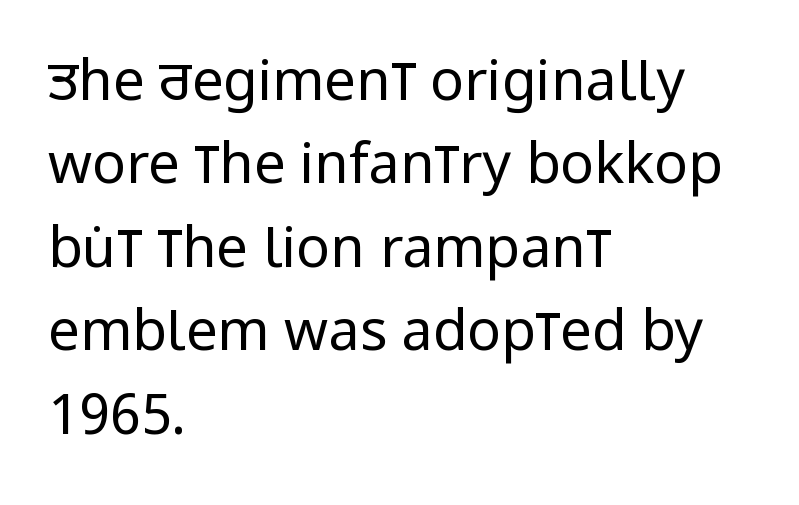
Style check: upright. The rendering shows plain stroke endings on the letterforms — a sans-serif design. Words float on clear page, feet unadorned. This sample has the flowing, uneven cadence of proportional lettering. Characters follow at the spacing the type designer built in.
